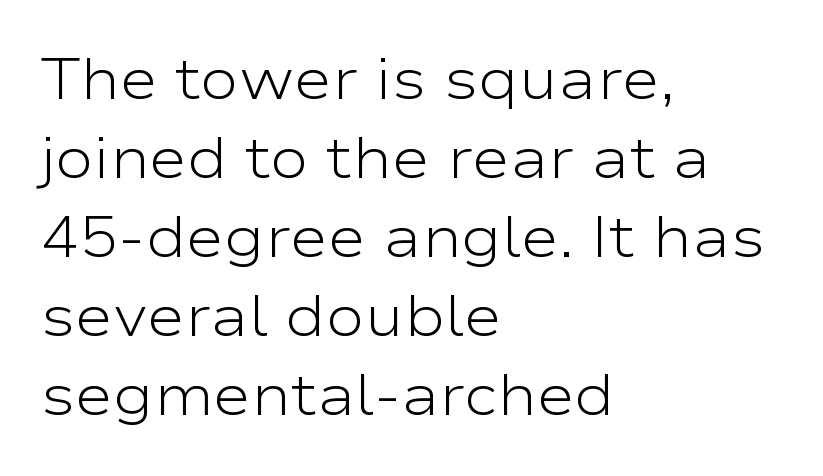
The image shows 58 px light, wide sans-serif type, upright; set left-aligned, normal line spacing (1.36x), normal letter spacing, not underlined; low stroke contrast and a medium x-height.
